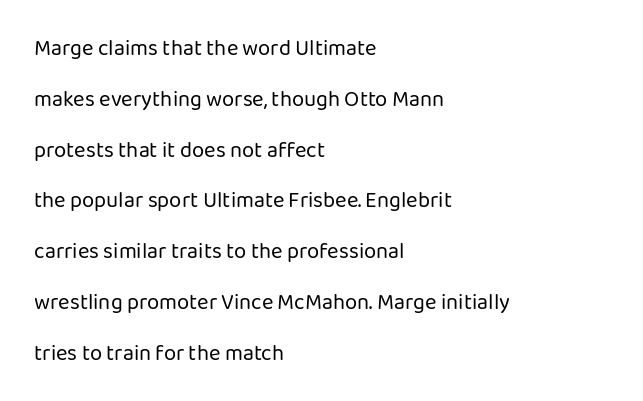
{"italic": "no", "bold": "no", "underline": "no", "align": "left", "line_spacing": "loose", "line_spacing_ratio": 2.31, "letter_spacing": "normal", "letter_spacing_em": 0.0, "glyph_px": 22}
